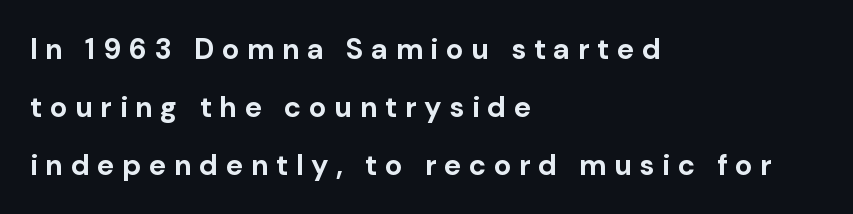
The image shows 29 px bold sans-serif type, upright; set left-aligned, loose line spacing (2.0x), unusually wide letter spacing (+0.26 em), not underlined; low stroke contrast and a medium x-height.
